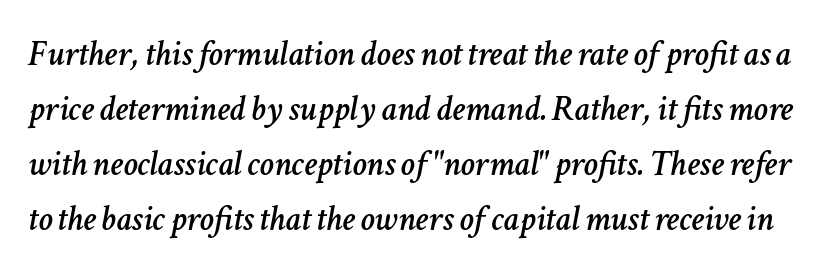
Reading down the column, the eye jumps a familiar distance to each next line. Anything drawn beneath the words? Only blank space. The letterforms sit shoulder to shoulder at normal distance. Proportional: the letters do not fall into vertical columns.
